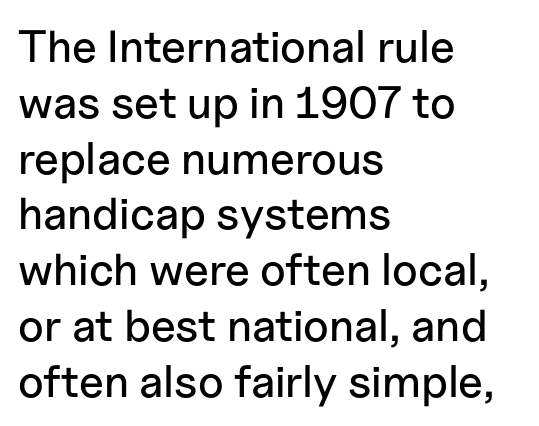
The text block is weighted toward the left margin, trailing off unevenly rightward. The typography opts for an upright posture over an oblique one. These lines are rendered in a variable-pitch font. The baseline area is clear. The face used here is a sans, in the tradition of grotesques and geometrics. Nothing unusual about the tracking: characters are spaced as the font intends.
